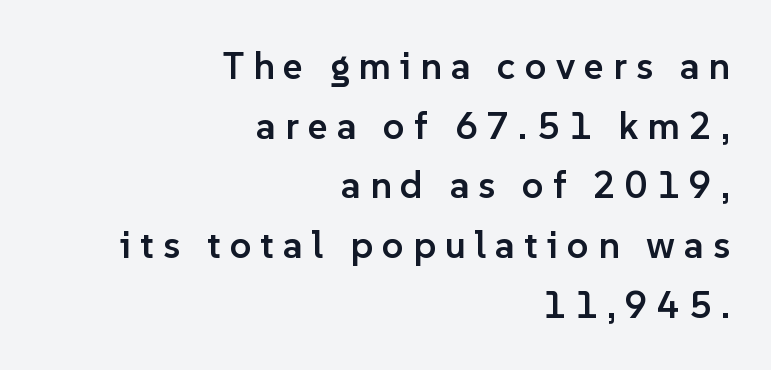
Look at the bottom of the vertical strokes: they stop flat, with no serifs. Proportional: the letters do not fall into vertical columns. Is the block centered? No — it sits flush against the right margin. Look at the tracking — it's clearly loosened, letters drifting apart. Beneath every word, the page is bare.
